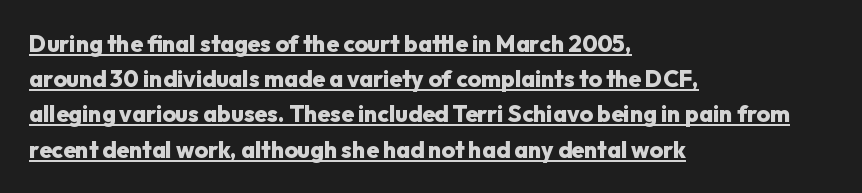
Each line of the rendering has a horizontal stroke beneath the glyphs. The leading is moderate, giving the passage an even texture. Short note: letters normally spaced. Italic? Not at all — the glyphs are vertical. A full-strength bold gives these letters their thick strokes. Which margin do the lines hug? The left one — the right edge is uneven.
